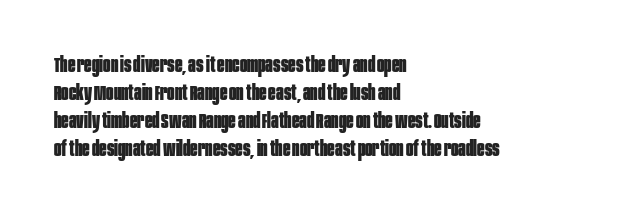
The image shows 22 px bold type, upright; set left-aligned, normal line spacing (1.27x), normal letter spacing, not underlined.
